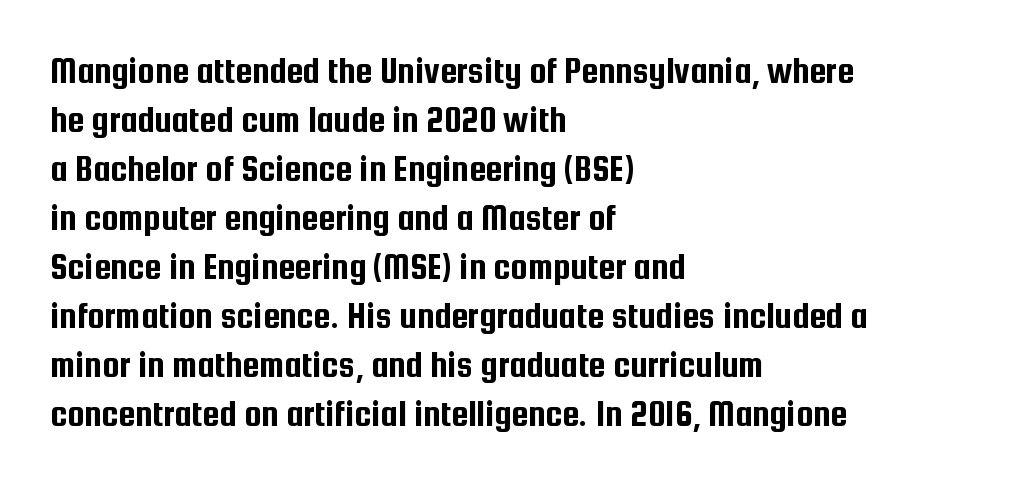
The area under the type is left untouched. Inter-character spacing is left at the font's built-in metrics. Teacher's note: observe the even left margin — that is flush-left alignment. Do the letters lean? They stand straight. This sample uses a sans-serif face.
